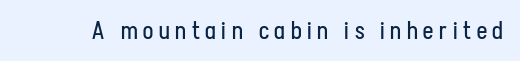
{"italic": "no", "bold": "no", "underline": "no", "letter_spacing": "wide", "letter_spacing_em": 0.24, "glyph_px": 24}
